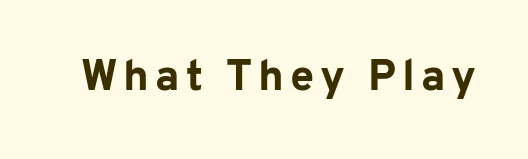
Q: Is the text bold? A: Yes.
Q: Is the text italic (slanted)? A: No, it is upright.
Q: Is the typeface a serif or a sans-serif typeface? A: Sans-serif.
Q: Is the text underlined? A: No.
Q: Width (condensed, normal, or wide)? A: Normal.
Q: Stroke contrast? A: Low.
Q: x-height? A: Medium.
Q: Monospaced? A: No.
